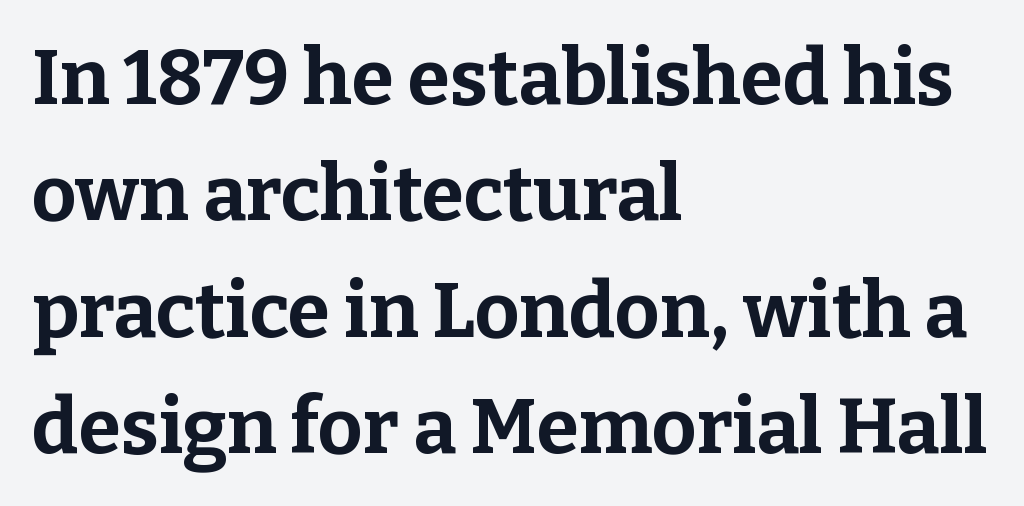
Q: Is the text bold? A: Yes.
Q: Is the text italic (slanted)? A: No, it is upright.
Q: Is the typeface a serif or a sans-serif typeface? A: Serif.
Q: Is the text underlined? A: No.
Q: How is the paragraph aligned? A: Left-aligned.
Q: Is the spacing between letters normal or unusually wide? A: Normal.
Q: Is the spacing between lines tight, normal or loose? A: Normal.
Q: Width (condensed, normal, or wide)? A: Normal.
Q: Stroke contrast? A: Low.
Q: x-height? A: Medium.
Q: Monospaced? A: No.
